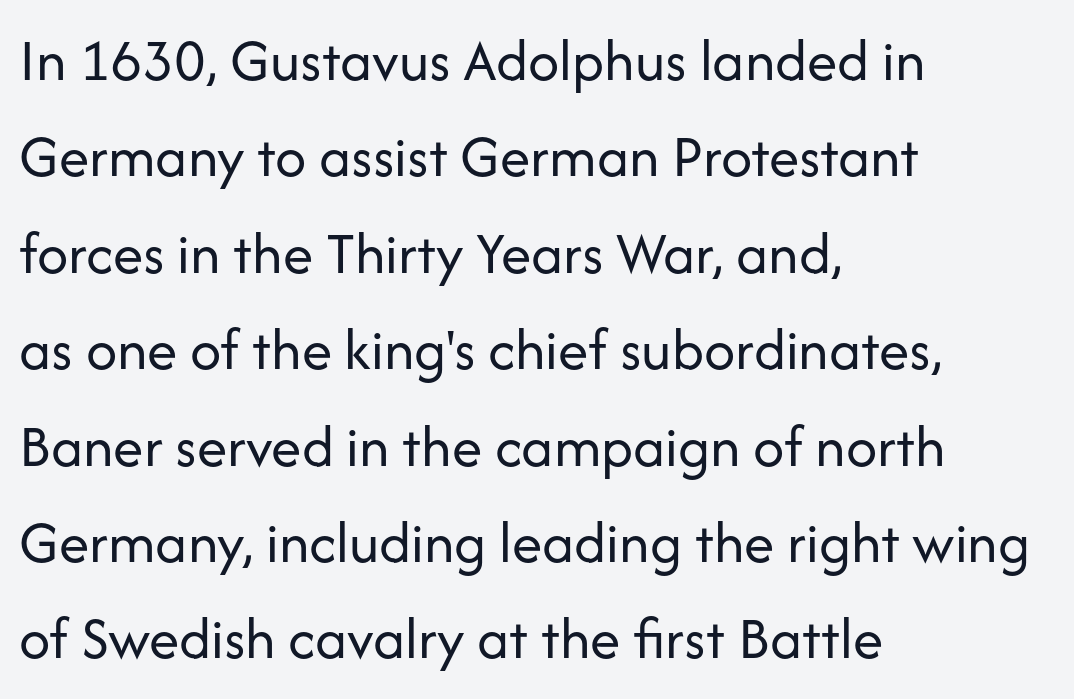
The image shows 61 px regular-weight sans-serif type, upright; set left-aligned, normal line spacing (1.58x), normal letter spacing, not underlined; low stroke contrast and a medium x-height.
